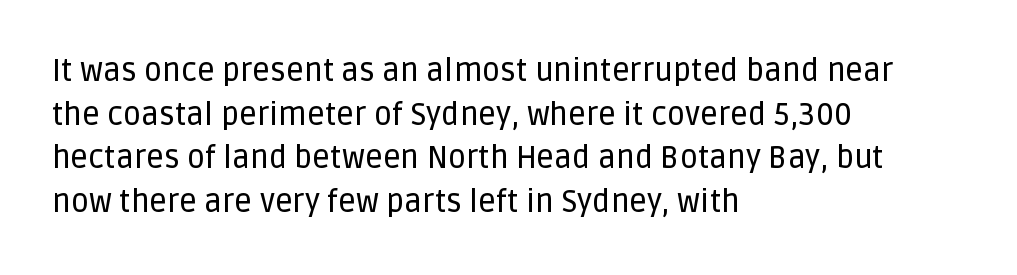
{"serif": "no", "italic": "no", "width": "normal", "stroke_contrast": "low", "x_height": "large", "monospaced": "no", "underline": "no", "align": "left", "line_spacing": "normal", "line_spacing_ratio": 1.41, "letter_spacing": "normal", "letter_spacing_em": 0.0, "glyph_px": 31}
